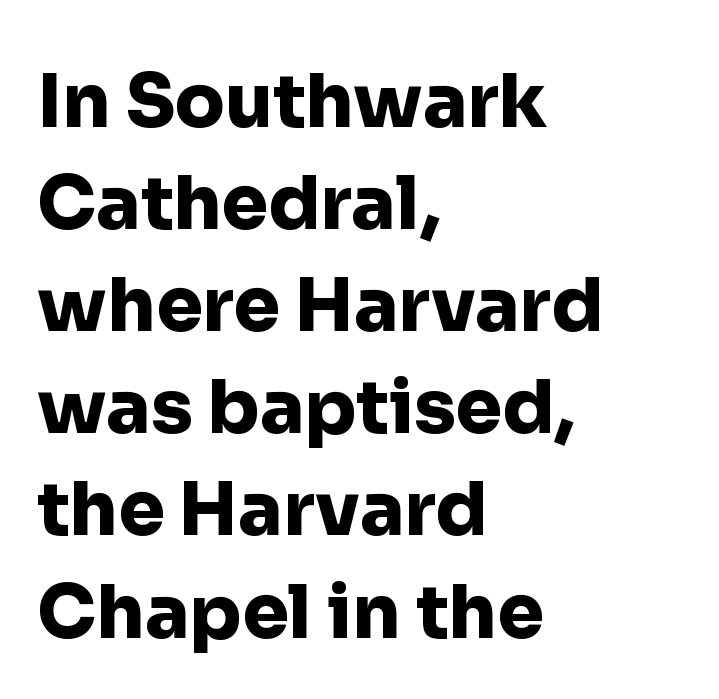
Q: Is the text bold? A: Yes.
Q: Is the text italic (slanted)? A: No, it is upright.
Q: Is the typeface a serif or a sans-serif typeface? A: Sans-serif.
Q: Is the text underlined? A: No.
Q: How is the paragraph aligned? A: Left-aligned.
Q: Is the spacing between letters normal or unusually wide? A: Normal.
Q: Is the spacing between lines tight, normal or loose? A: Normal.
Q: Width (condensed, normal, or wide)? A: Normal.
Q: Stroke contrast? A: Low.
Q: x-height? A: Medium.
Q: Monospaced? A: No.
